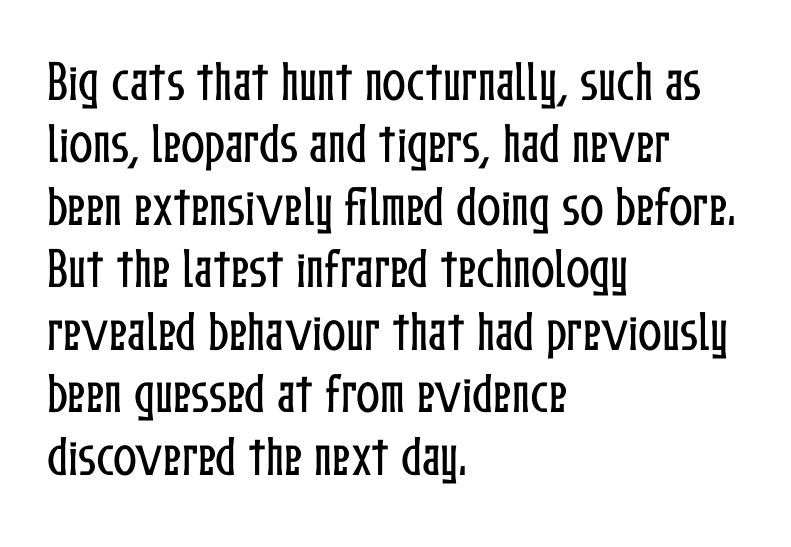
Q: Is the text italic (slanted)? A: No, it is upright.
Q: Is the text underlined? A: No.
Q: How is the paragraph aligned? A: Left-aligned.
Q: Is the spacing between letters normal or unusually wide? A: Normal.
Q: Is the spacing between lines tight, normal or loose? A: Normal.
Q: Width (condensed, normal, or wide)? A: Condensed.
Q: Stroke contrast? A: Low.
Q: x-height? A: Medium.
Q: Monospaced? A: No.
